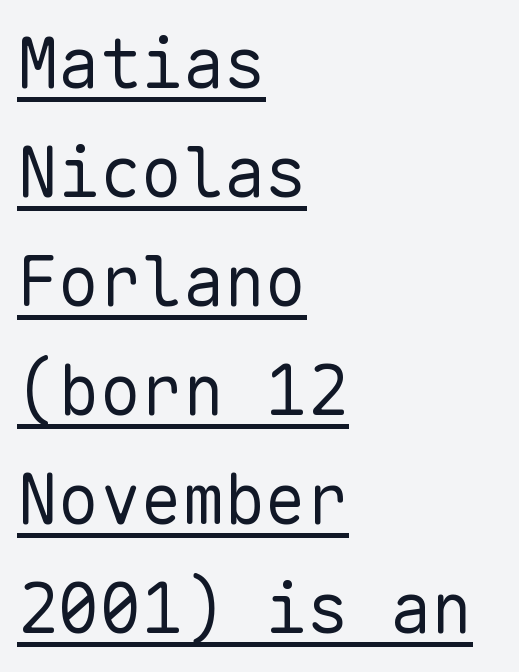
The image shows 69 px regular-weight sans-serif type, upright, monospaced; set left-aligned, normal line spacing (1.58x), normal letter spacing, underlined; low stroke contrast and a medium x-height.
